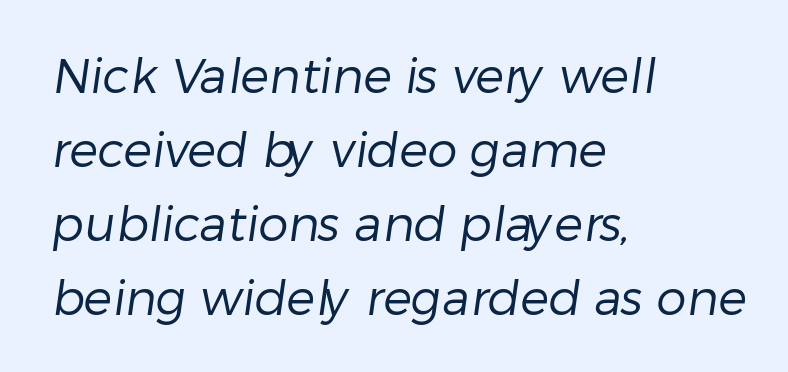
The image shows 48 px regular-weight sans-serif type; set left-aligned, normal line spacing (1.54x), normal letter spacing, not underlined; low stroke contrast and a medium x-height.
